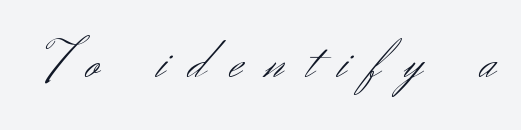
{"serif": "no", "bold": "no", "weight": "light", "width": "normal", "stroke_contrast": "medium", "x_height": "small", "monospaced": "no", "underline": "no", "letter_spacing": "wide", "letter_spacing_em": 0.41, "glyph_px": 56}
